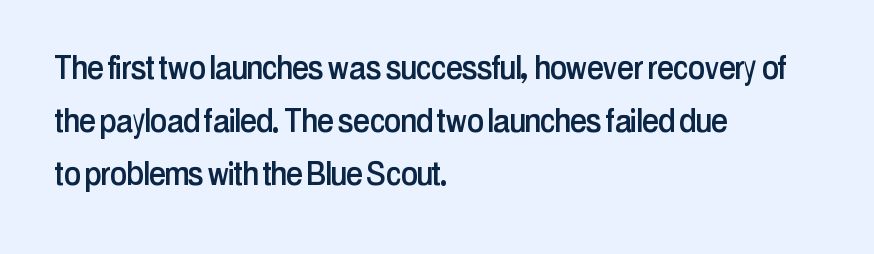
{"serif": "no", "italic": "no", "width": "condensed", "stroke_contrast": "low", "x_height": "medium", "monospaced": "no", "underline": "no", "align": "left", "line_spacing": "normal", "line_spacing_ratio": 1.4, "letter_spacing": "normal", "letter_spacing_em": 0.0, "glyph_px": 38}
